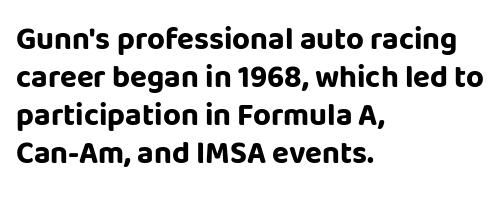
The image shows 31 px bold sans-serif type, upright; set left-aligned, line spacing 1.23x, normal letter spacing, not underlined; low stroke contrast and a large x-height.
